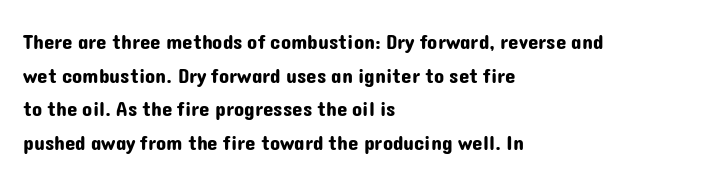
Q: Is the text italic (slanted)? A: No, it is upright.
Q: Is the text underlined? A: No.
Q: How is the paragraph aligned? A: Left-aligned.
Q: Is the spacing between letters normal or unusually wide? A: Normal.
Q: Is the spacing between lines tight, normal or loose? A: Normal.
